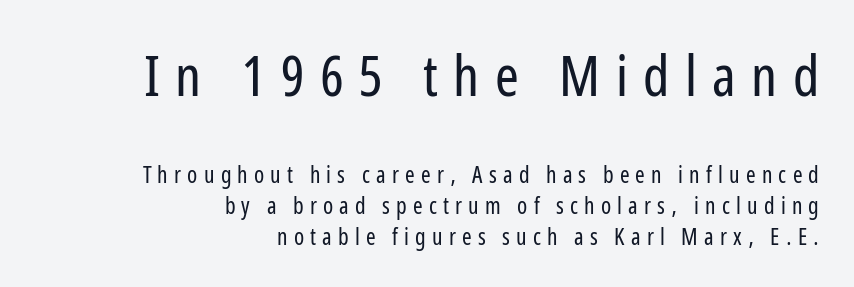
The first block has been scaled up relative to the second. The typeface chosen for these lines omits serifs. These lines are set flush right with a ragged left edge. The characters are drawn with everyday or finer stroke widths. When letters stand straight like this, we call the style roman or upright. Descender tails drop into unmarked territory.
